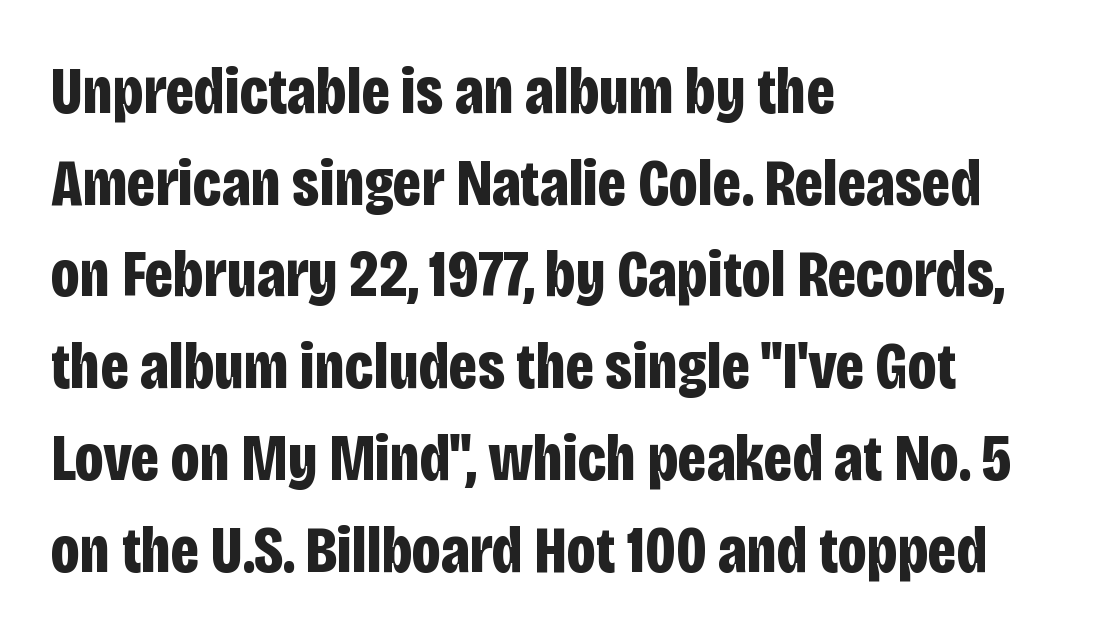
Q: Is the text bold? A: Yes.
Q: Is the text italic (slanted)? A: No, it is upright.
Q: Is the typeface a serif or a sans-serif typeface? A: Sans-serif.
Q: Is the text underlined? A: No.
Q: How is the paragraph aligned? A: Left-aligned.
Q: Is the spacing between letters normal or unusually wide? A: Normal.
Q: Is the spacing between lines tight, normal or loose? A: Normal.
Q: Width (condensed, normal, or wide)? A: Condensed.
Q: Stroke contrast? A: Low.
Q: x-height? A: Large.
Q: Monospaced? A: No.
